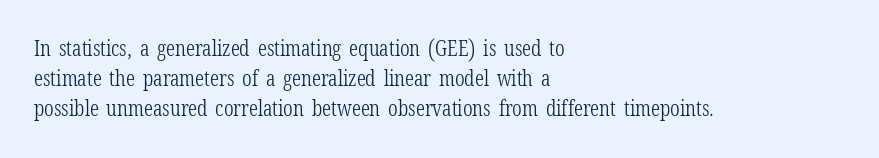
The image shows 22 px text type, upright; set left-aligned, normal line spacing (1.37x), normal letter spacing, not underlined.
